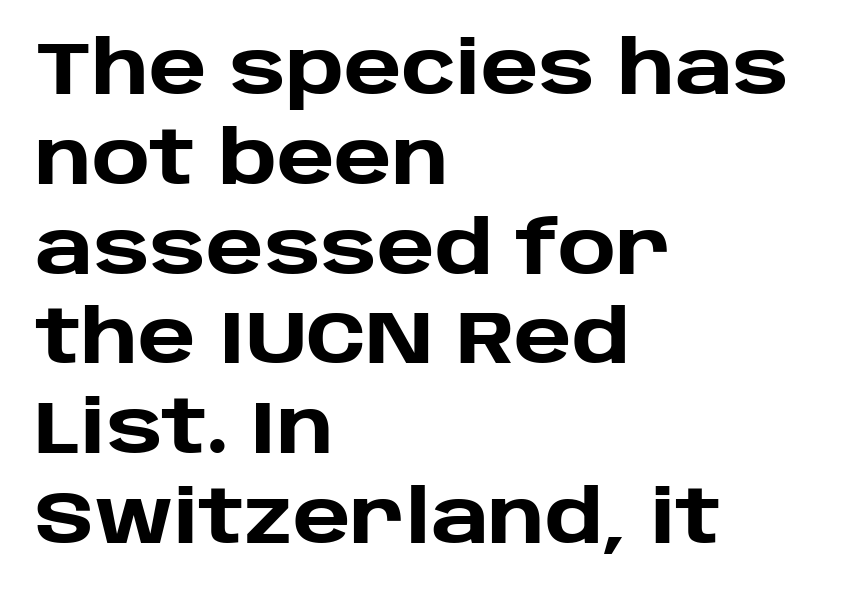
What kind of face is this? One without serifs — a sans. Looks like regular typesetting: each glyph gets only the width it needs. Tracking value appears to be zero — textbook default spacing. The specimen omits any rule beneath the text block's lines. Compared with a centered layout, this one pins lines to the left instead.
